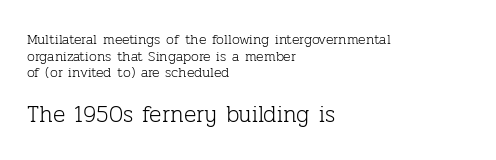
No extra ink here — the face is not bold. Observe the ordinary spacing: letters are neighbours, not strangers. Which margin do the lines hug? The left one — the right edge is uneven. Just letters on the line, the space beneath them empty. Visually, the bottom section dominates because its glyphs are scaled up. Rendered with straight, roman letterforms.
